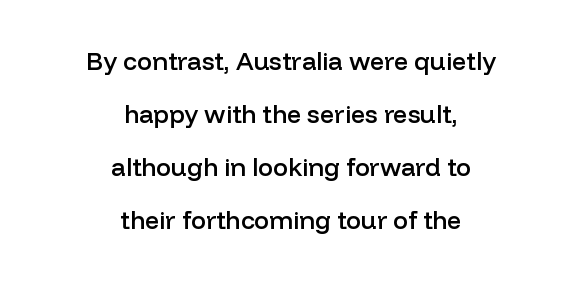
The typesetter chose a symmetrical, centered arrangement here. What stands out about the letter spacing? Nothing — it is the standard amount. What's the leading like? Stretched, with rows far apart. The characters look somewhat weighty, a semibold short of true bold.
